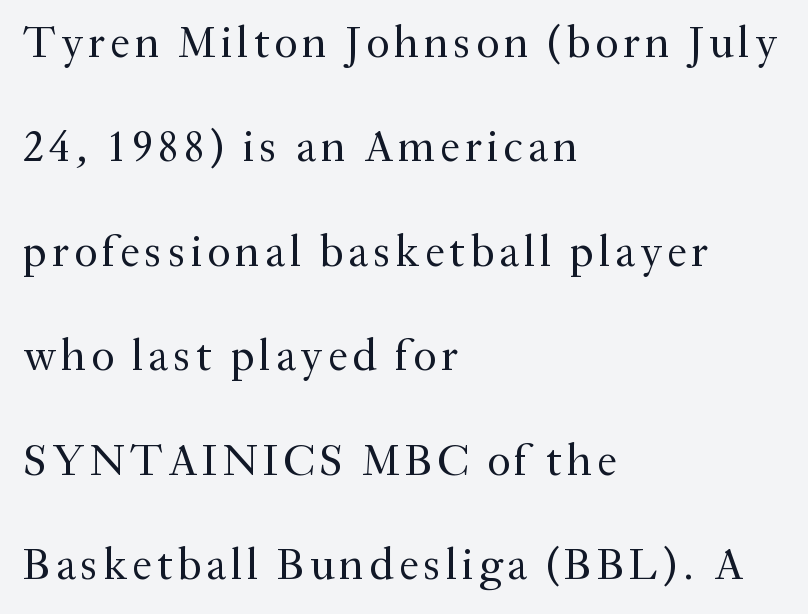
Check under the words: just untouched page. Compared with typical paragraphs, the rows here are farther apart. These lines were composed using upright roman letters. Caption: multi-line text, flush left, ragged right. Observe the serifs anchoring each vertical stroke in this sample.
